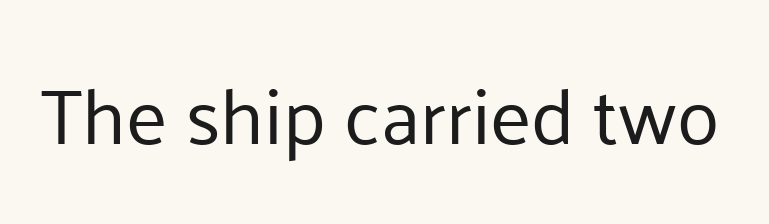
Characters follow at the spacing the type designer built in. The letters look calm and open, with moderate or lighter stems. Look at the bottom of the vertical strokes: they stop flat, with no serifs. Ordinary non-slanted type is in use. A typesetter would call this proportional, since set widths differ per character. Honestly, there is no underline to notice here at all.
